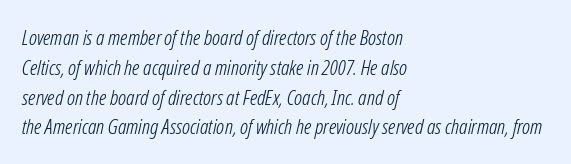
The image shows 21 px text type, italic (leaning right); set left-aligned, normal line spacing (1.42x), normal letter spacing, not underlined.
